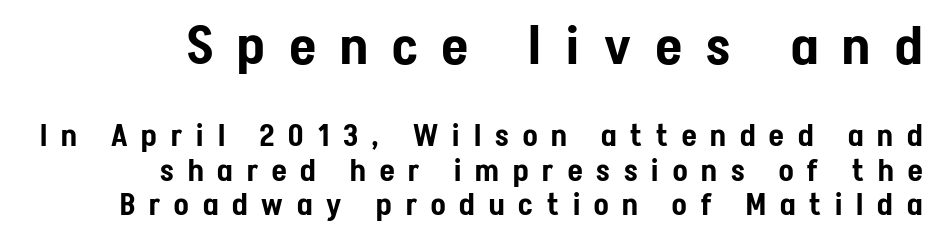
The image shows 53 px condensed sans-serif type, upright; set right-aligned, tight line spacing (1.15x), unusually wide letter spacing (+0.47 em), not underlined; the first (top) block is 1.77x larger; low stroke contrast and a medium x-height.
